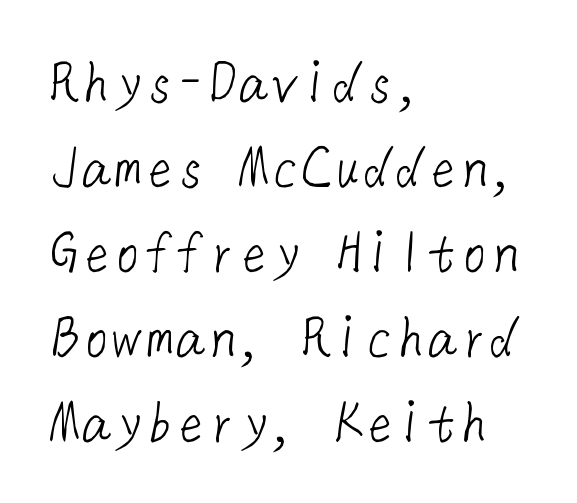
The image shows 63 px light sans-serif type; set left-aligned, normal line spacing (1.35x), normal letter spacing, not underlined; low stroke contrast and a medium x-height.
